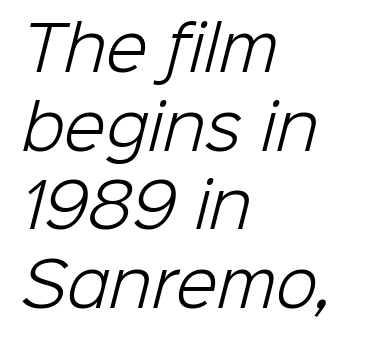
Q: Is the text bold? A: No.
Q: Is the typeface a serif or a sans-serif typeface? A: Sans-serif.
Q: Is the text underlined? A: No.
Q: How is the paragraph aligned? A: Left-aligned.
Q: Is the spacing between letters normal or unusually wide? A: Normal.
Q: Is the spacing between lines tight, normal or loose? A: Normal.
Q: Width (condensed, normal, or wide)? A: Normal.
Q: Stroke contrast? A: Low.
Q: x-height? A: Medium.
Q: Monospaced? A: No.
